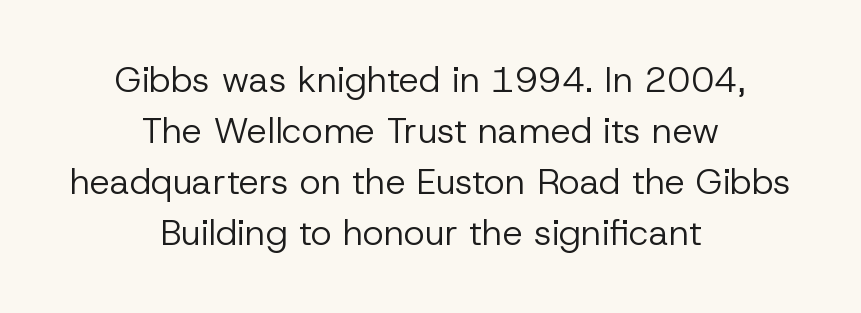
Observe the absence of serifs on each vertical stroke in this sample. Only glyphs here, with clear space below each row. Interline gaps are of average width in this sample. If you drew a line through each stem, it would be perfectly vertical.
